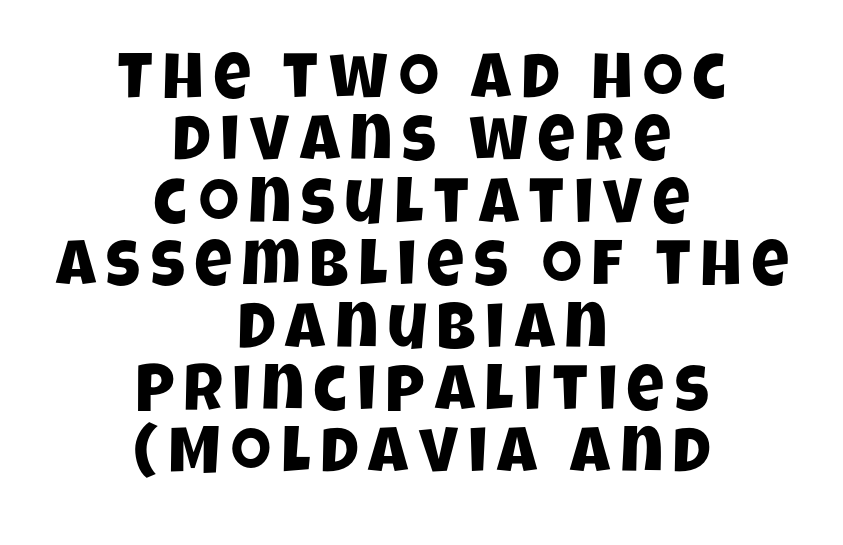
The face used here is proportionally spaced, like ordinary book or web type. A typesetter would call this leading minimal, almost set solid. Layout note: lines centered. Typographically, this falls in the sans-serif category. Clear beneath every line of the passage.
